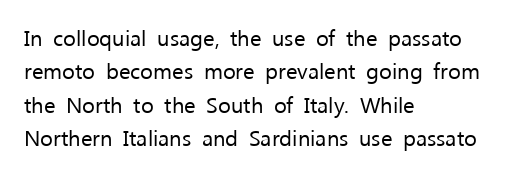
The image shows 22 px text type, upright; set left-aligned, normal line spacing (1.52x), normal letter spacing, not underlined.
